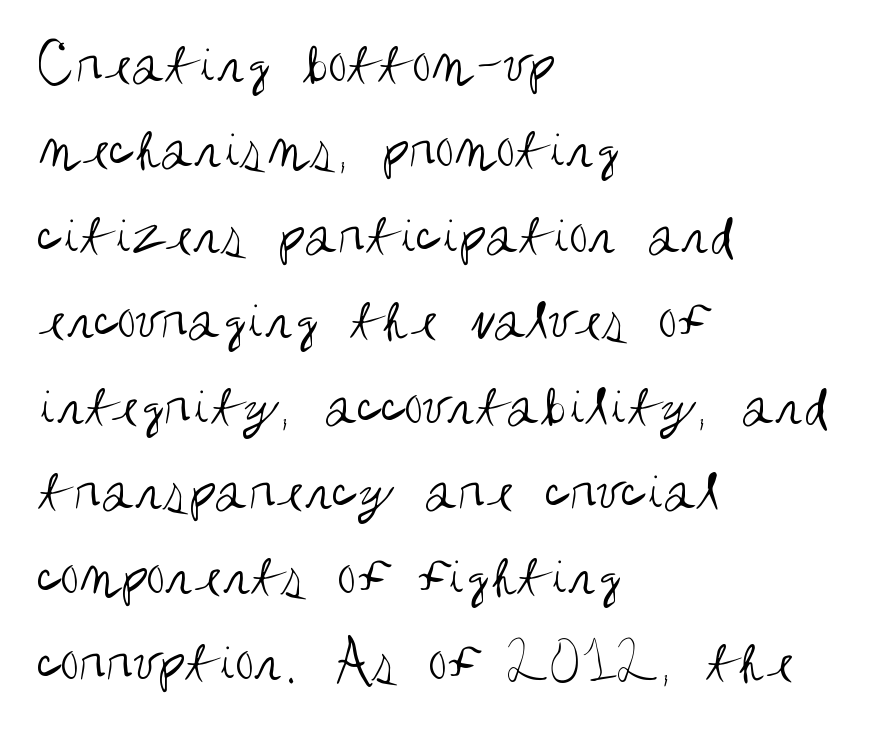
The setting favours the left margin, as ordinary paragraphs usually do. Note the varied advance widths — an 'i' is clearly narrower than an 'm'. This reads as an unemphasized weight, regular at the heaviest.
